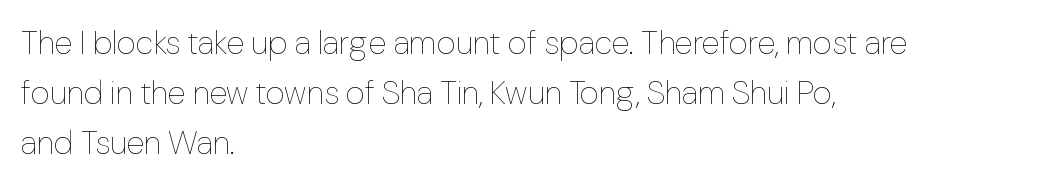
Here the designer chose a conventional face with non-uniform glyph widths. Look at the tracking — it's just the regular setting, nothing added. These glyphs show unthickened strokes, regular width or finer. When letters stand straight like this, we call the style roman or upright. A classic flush-left, rag-right setting is used for this passage. The space between consecutive lines is moderate.
